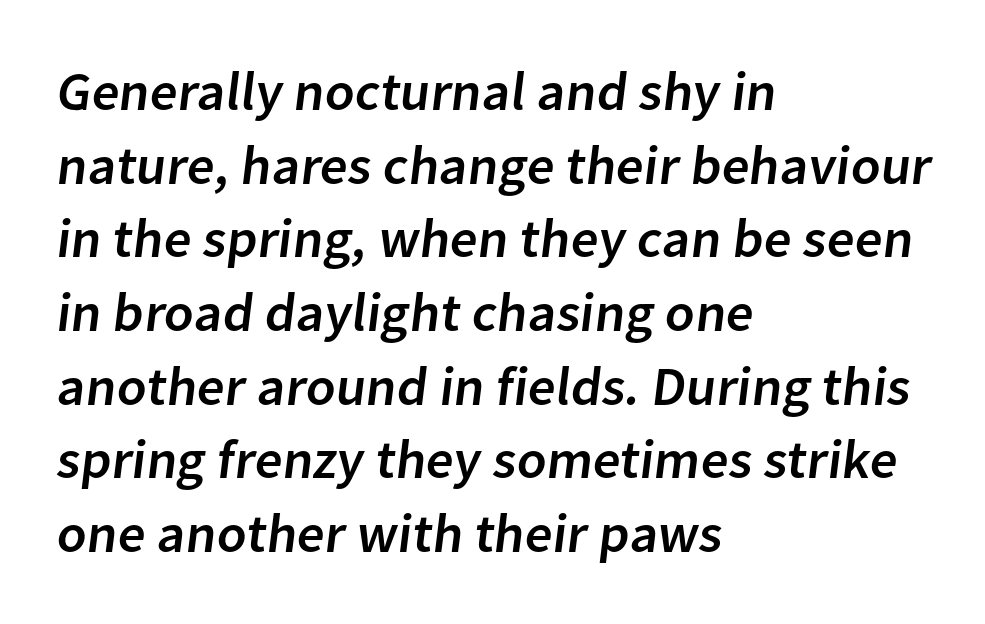
Q: Is the typeface a serif or a sans-serif typeface? A: Sans-serif.
Q: Is the text underlined? A: No.
Q: How is the paragraph aligned? A: Left-aligned.
Q: Is the spacing between letters normal or unusually wide? A: Normal.
Q: Is the spacing between lines tight, normal or loose? A: Normal.
Q: Width (condensed, normal, or wide)? A: Normal.
Q: Stroke contrast? A: Low.
Q: x-height? A: Medium.
Q: Monospaced? A: No.
